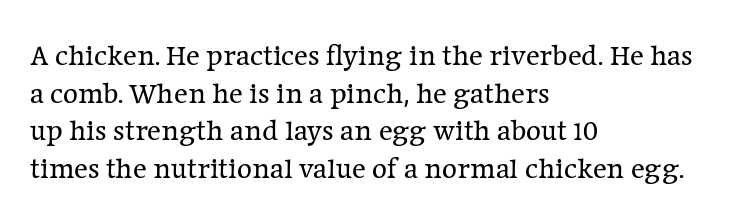
Q: Is the text bold? A: No.
Q: Is the text italic (slanted)? A: No, it is upright.
Q: Is the typeface a serif or a sans-serif typeface? A: Serif.
Q: Is the text underlined? A: No.
Q: How is the paragraph aligned? A: Left-aligned.
Q: Is the spacing between letters normal or unusually wide? A: Normal.
Q: Is the spacing between lines tight, normal or loose? A: Normal.
Q: Width (condensed, normal, or wide)? A: Normal.
Q: Stroke contrast? A: Low.
Q: x-height? A: Medium.
Q: Monospaced? A: No.
